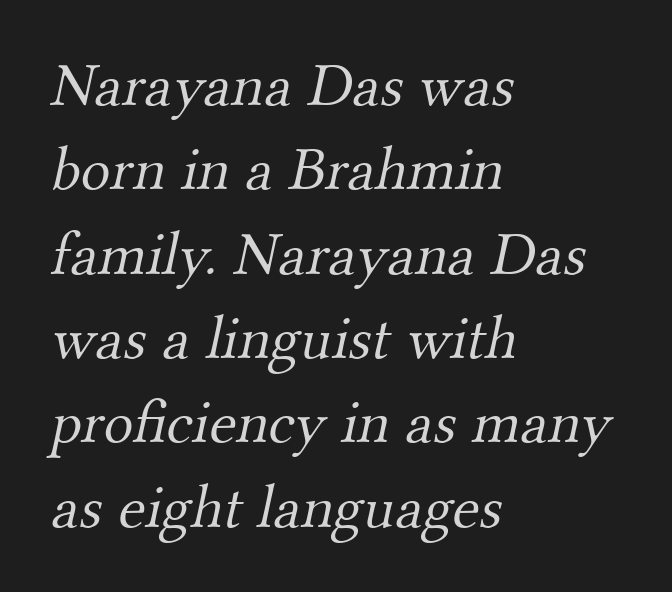
{"serif": "yes", "bold": "no", "weight": "light", "width": "normal", "stroke_contrast": "medium", "x_height": "small", "monospaced": "no", "underline": "no", "align": "left", "line_spacing": "normal", "line_spacing_ratio": 1.36, "letter_spacing": "normal", "letter_spacing_em": 0.0, "glyph_px": 62}
